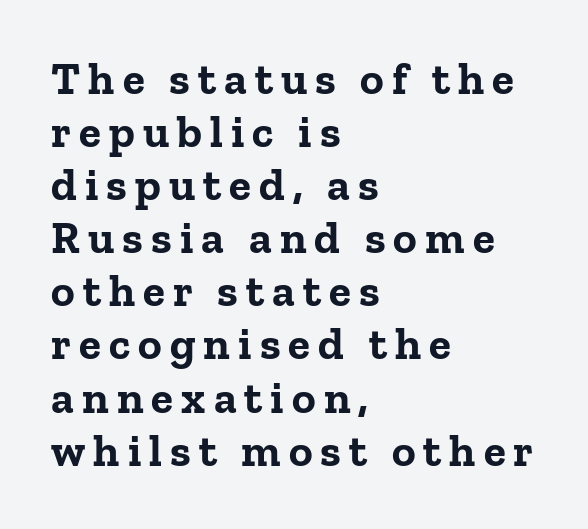
{"serif": "yes", "italic": "no", "bold": "yes", "weight": "bold", "width": "normal", "stroke_contrast": "low", "x_height": "medium", "monospaced": "no", "underline": "no", "align": "left", "line_spacing_ratio": 1.18, "glyph_px": 45}
